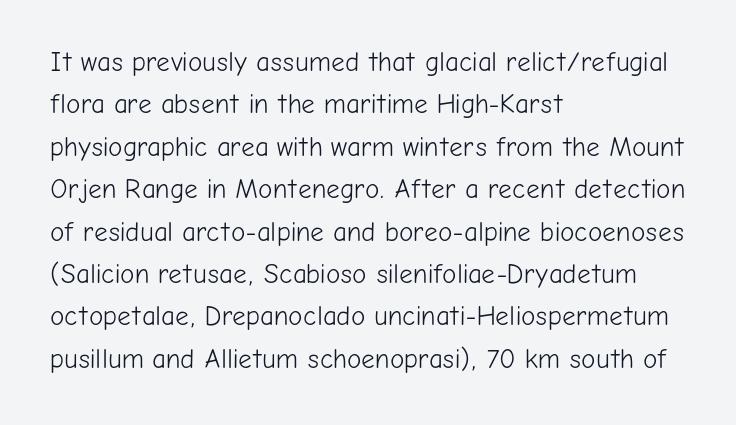
{"italic": "no", "bold": "no", "underline": "no", "align": "left", "line_spacing": "normal", "line_spacing_ratio": 1.57, "letter_spacing": "normal", "letter_spacing_em": 0.0, "glyph_px": 27}
